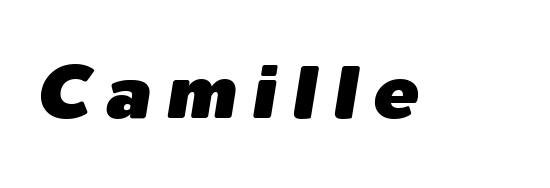
The image shows 76 px text type, italic (leaning right); set unusually wide letter spacing (+0.2 em), not underlined; low stroke contrast and a medium x-height.
